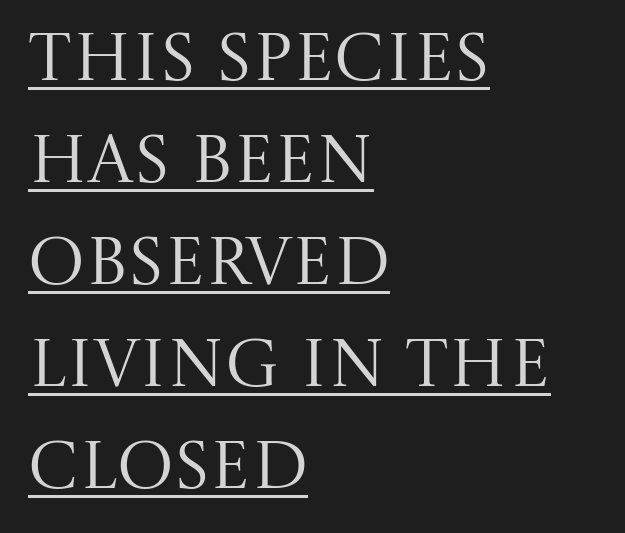
Q: Is the text bold? A: No.
Q: Is the text italic (slanted)? A: No, it is upright.
Q: Is the typeface a serif or a sans-serif typeface? A: Serif.
Q: Is the text underlined? A: Yes.
Q: How is the paragraph aligned? A: Left-aligned.
Q: Is the spacing between letters normal or unusually wide? A: Normal.
Q: Is the spacing between lines tight, normal or loose? A: Normal.
Q: Width (condensed, normal, or wide)? A: Normal.
Q: Stroke contrast? A: Medium.
Q: x-height? A: Large.
Q: Monospaced? A: No.
